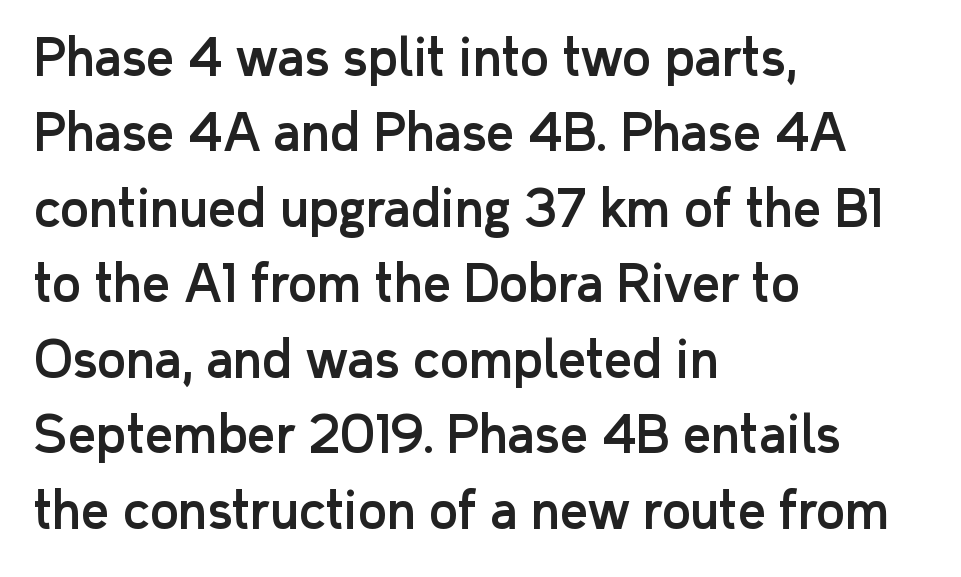
There is no visible air inserted between adjacent glyphs. The characters display no serif detailing; their extremities are plain. Decoration check: the copy has no underline. The line-height multiplier appears to be the usual default.
